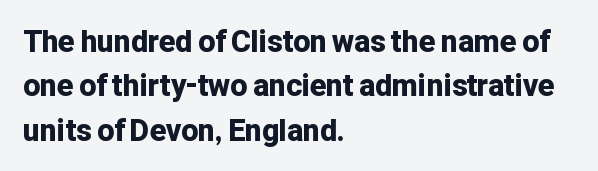
The image shows 30 px bold sans-serif type, upright; set left-aligned, normal line spacing (1.48x), normal letter spacing, not underlined; low stroke contrast and a medium x-height.
